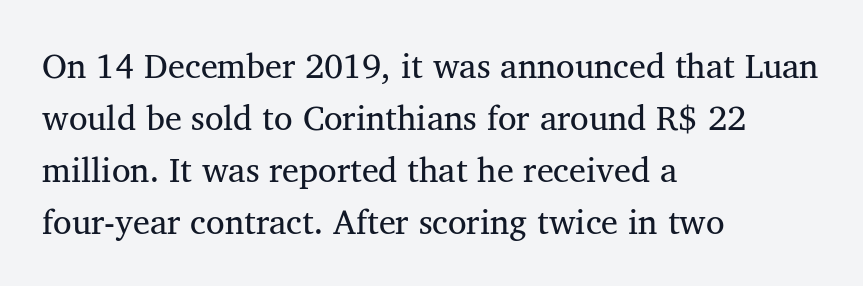
Q: Is the text bold? A: No.
Q: Is the text italic (slanted)? A: No, it is upright.
Q: Is the typeface a serif or a sans-serif typeface? A: Serif.
Q: Is the text underlined? A: No.
Q: How is the paragraph aligned? A: Left-aligned.
Q: Is the spacing between letters normal or unusually wide? A: Normal.
Q: Is the spacing between lines tight, normal or loose? A: Normal.
Q: Width (condensed, normal, or wide)? A: Normal.
Q: Stroke contrast? A: Medium.
Q: x-height? A: Medium.
Q: Monospaced? A: No.
